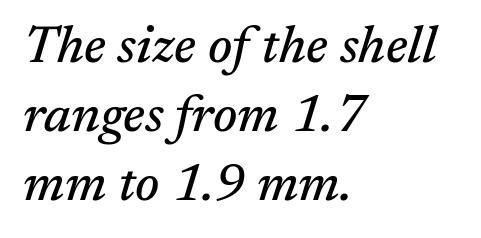
Looking at the ascenders, they clearly lean. Notice how descenders clear the ascenders below comfortably — that's standard leading. The string is rendered with underlining switched off. This rendering leaves character spacing at its baseline value.
